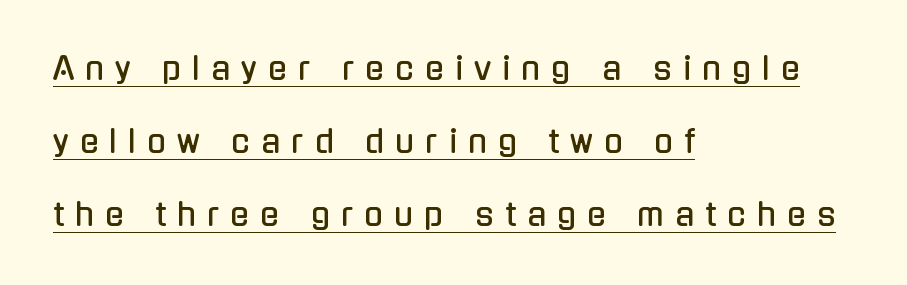
Q: Is the text italic (slanted)? A: No, it is upright.
Q: Is the typeface a serif or a sans-serif typeface? A: Sans-serif.
Q: Is the text underlined? A: Yes.
Q: How is the paragraph aligned? A: Left-aligned.
Q: Is the spacing between letters normal or unusually wide? A: Unusually wide.
Q: Is the spacing between lines tight, normal or loose? A: Loose.
Q: Width (condensed, normal, or wide)? A: Condensed.
Q: Stroke contrast? A: Low.
Q: x-height? A: Medium.
Q: Monospaced? A: No.
